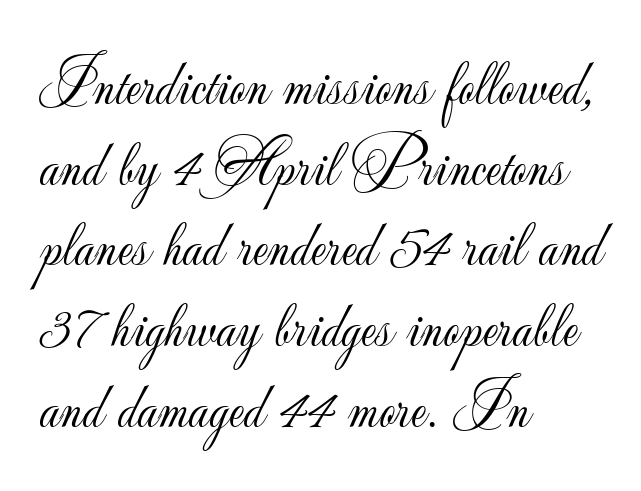
{"serif": "no", "bold": "no", "weight": "light", "width": "normal", "stroke_contrast": "low", "x_height": "small", "monospaced": "no", "underline": "no", "align": "left", "line_spacing": "normal", "line_spacing_ratio": 1.26, "letter_spacing": "normal", "letter_spacing_em": 0.0, "glyph_px": 64}
